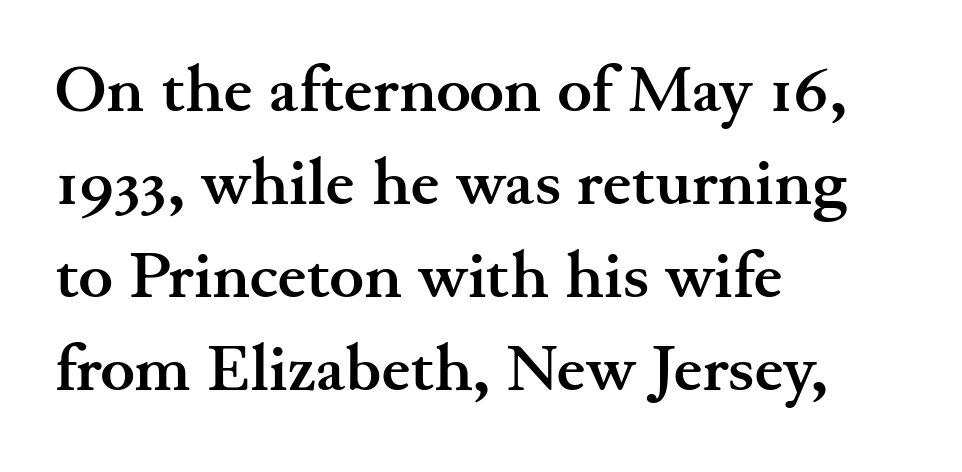
The letters carry serifs — small finishing strokes at the ends of their stems. Posture: vertical. The rows are spaced the way most documents space them. Nobody drew a line under any word here. Proportional: the letters do not fall into vertical columns. Every row of glyphs begins at an identical x-position on the left.
